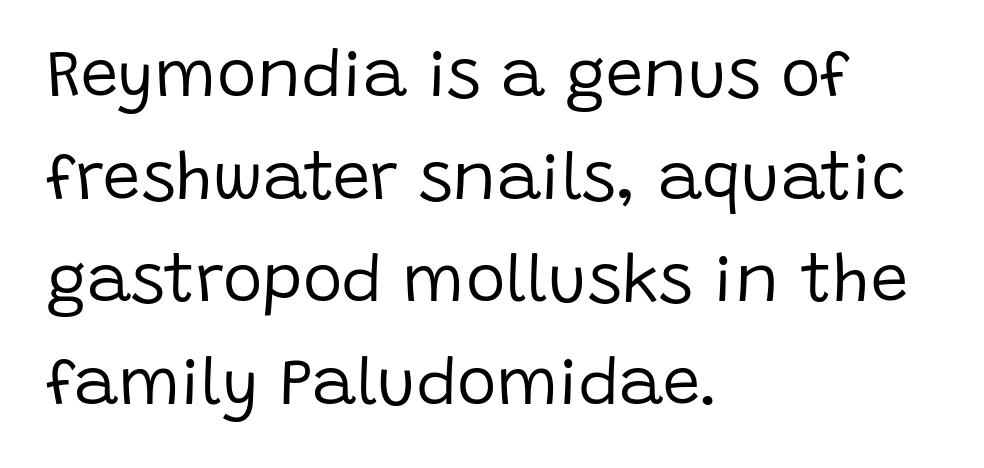
The setting favours the left margin, as ordinary paragraphs usually do. These glyphs show unthickened strokes, regular width or finer. Descenders are the only things crossing below the line. The passage shown has conventional tracking throughout. Do the characters align in a grid? No, the font is proportional. A typesetter would label this face a sans.
